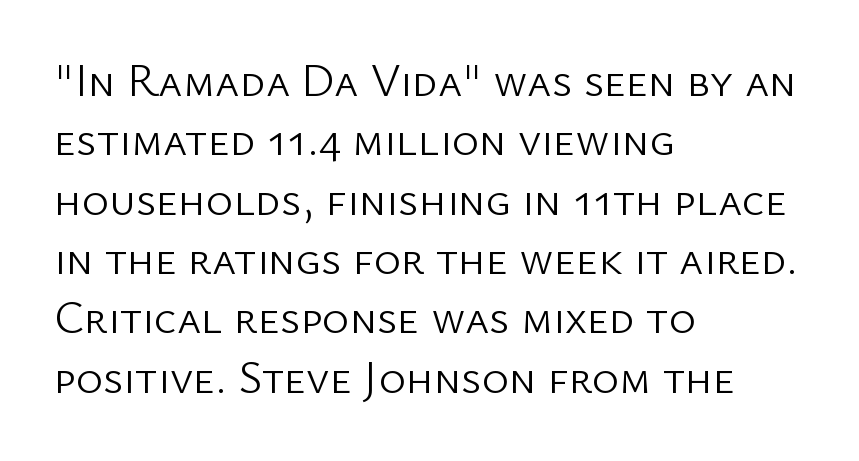
Q: Is the text bold? A: No.
Q: Is the text italic (slanted)? A: No, it is upright.
Q: Is the typeface a serif or a sans-serif typeface? A: Sans-serif.
Q: Is the text underlined? A: No.
Q: How is the paragraph aligned? A: Left-aligned.
Q: Is the spacing between letters normal or unusually wide? A: Normal.
Q: Is the spacing between lines tight, normal or loose? A: Normal.
Q: Width (condensed, normal, or wide)? A: Normal.
Q: Stroke contrast? A: Low.
Q: x-height? A: Medium.
Q: Monospaced? A: No.
